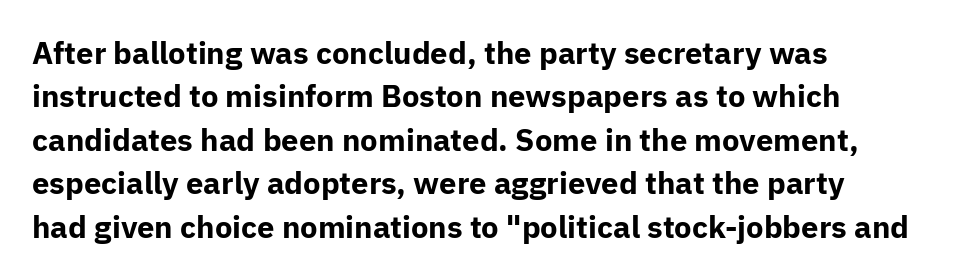
Underlining? Definitely not there. Short and long lines alike share a common starting point at left. Compared with typical paragraphs, the rows here are spaced about the same. This rendering leaves character spacing at its baseline value. Italic: no, the glyphs are upright roman.
